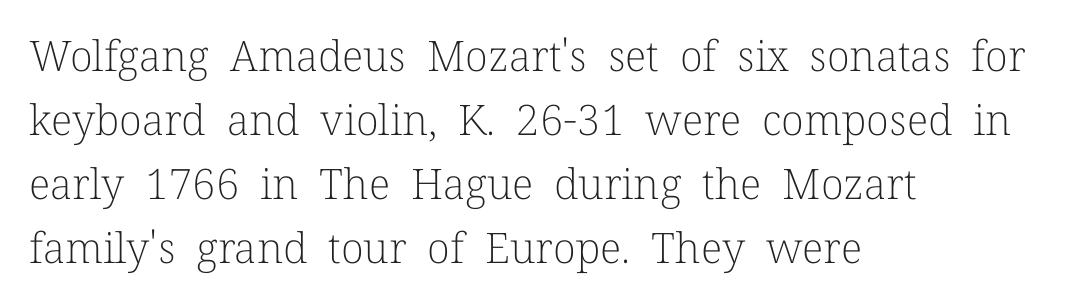
{"serif": "yes", "italic": "no", "bold": "no", "weight": "light", "width": "normal", "stroke_contrast": "low", "x_height": "medium", "monospaced": "no", "underline": "no", "align": "left", "line_spacing": "normal", "line_spacing_ratio": 1.52, "letter_spacing": "normal", "letter_spacing_em": 0.0, "glyph_px": 42}
